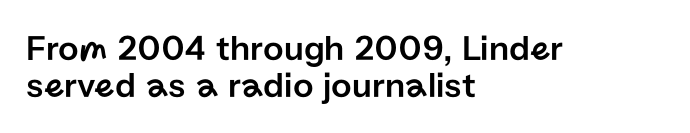
The image shows 36 px sans-serif type, upright; set left-aligned, tight line spacing (1.04x), normal letter spacing, not underlined; low stroke contrast and a medium x-height.
